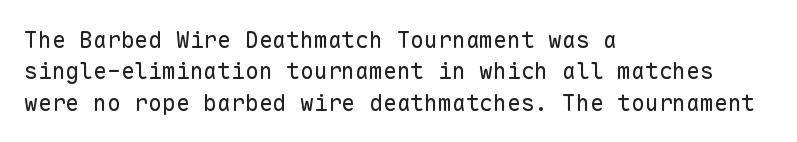
{"italic": "no", "bold": "no", "underline": "no", "align": "left", "line_spacing": "normal", "line_spacing_ratio": 1.36, "letter_spacing": "normal", "letter_spacing_em": 0.0, "glyph_px": 23}
